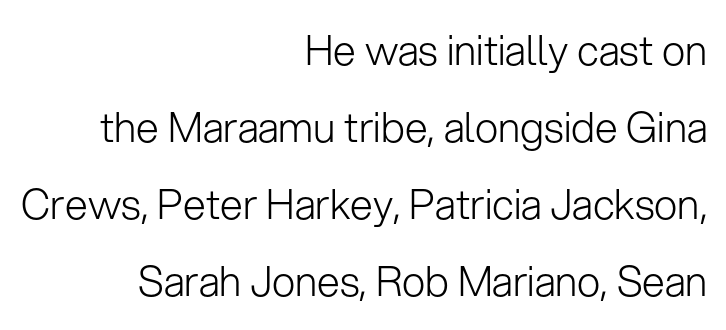
The image shows 41 px light sans-serif type, upright; set right-aligned, line spacing 1.88x, normal letter spacing, not underlined; low stroke contrast and a medium x-height.
